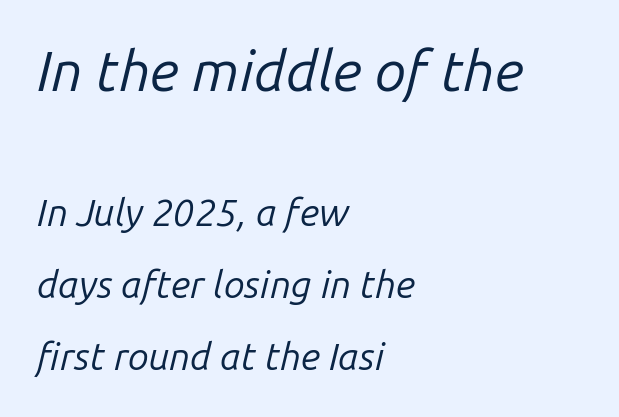
The image shows 57 px regular-weight type, italic (leaning right); set left-aligned, line spacing 1.89x, normal letter spacing, not underlined; the first (top) block is 1.5x larger; low stroke contrast and a medium x-height.
